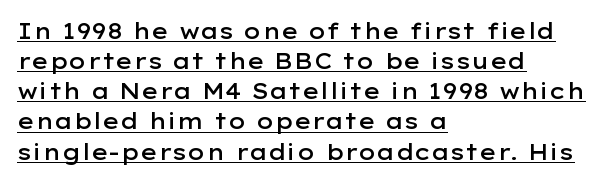
Every row of glyphs begins at an identical x-position on the left. In terms of weight, the rendering is demibold, just under bold. This is roman type, the default non-slanted kind. Regarding leading, the lines here are spaced in the standard way. You could call the tracking neutral — neither tight nor loose. Descenders here cross a horizontal rule under the line.
